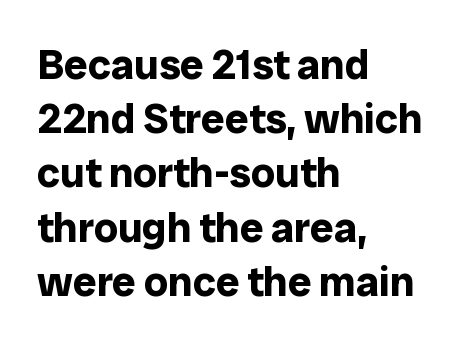
In terms of letterform style, serifs are entirely absent. Vertical strokes here are truly vertical. The designer left line spacing at the default. Underlining? Definitely not there. Proportional: the letters do not fall into vertical columns. Spacing between characters is what you'd get straight out of the box.
